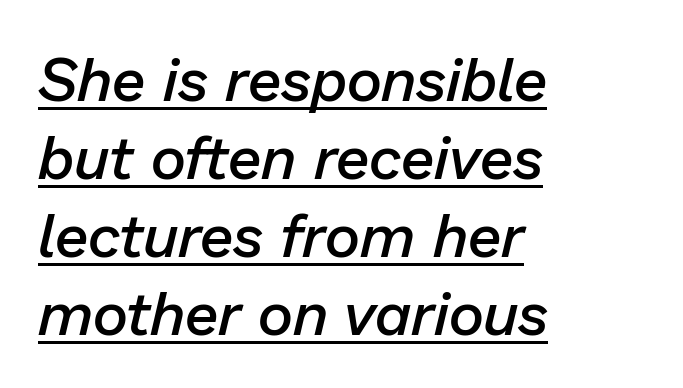
The image shows 61 px semibold type, italic (leaning right); set left-aligned, normal line spacing (1.28x), normal letter spacing, underlined; low stroke contrast and a medium x-height.
